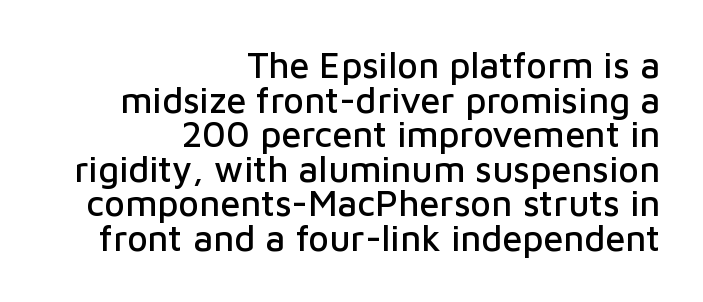
Here the designer chose a conventional face with non-uniform glyph widths. Nothing sits at the stroke ends, so this counts as sans-serif. The strip under each line holds only bare page. Successive baselines arrive quickly, one right under another.
